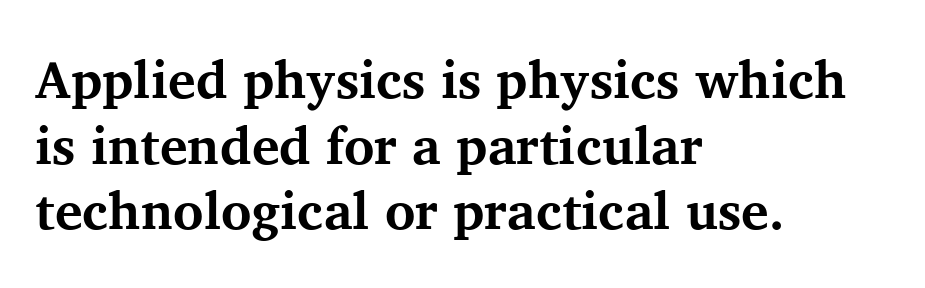
The image shows 52 px bold serif type, upright; set left-aligned, normal line spacing (1.26x), normal letter spacing, not underlined; medium stroke contrast and a medium x-height.
